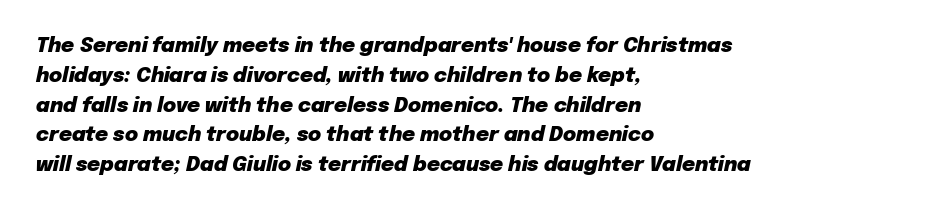
Q: Is the text bold? A: Yes.
Q: Is the text italic (slanted)? A: Yes, it leans right by about 12 degrees.
Q: Is the text underlined? A: No.
Q: How is the paragraph aligned? A: Left-aligned.
Q: Is the spacing between letters normal or unusually wide? A: Normal.
Q: Is the spacing between lines tight, normal or loose? A: Normal.
